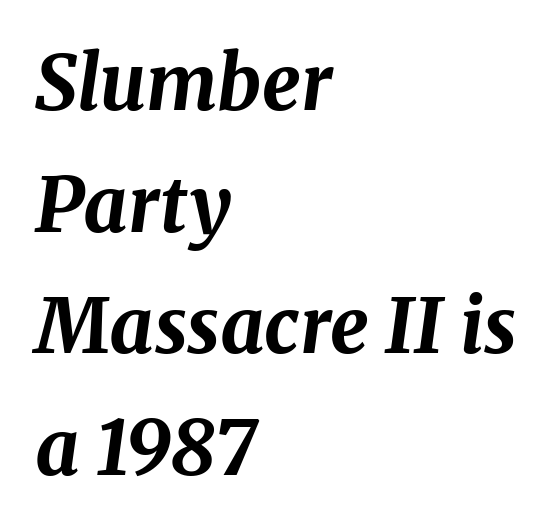
Q: Is the text bold? A: Yes.
Q: Is the text italic (slanted)? A: Yes, it leans right by about 8 degrees.
Q: Is the text underlined? A: No.
Q: How is the paragraph aligned? A: Left-aligned.
Q: Is the spacing between letters normal or unusually wide? A: Normal.
Q: Is the spacing between lines tight, normal or loose? A: Normal.
Q: Width (condensed, normal, or wide)? A: Normal.
Q: Stroke contrast? A: Medium.
Q: x-height? A: Medium.
Q: Monospaced? A: No.
